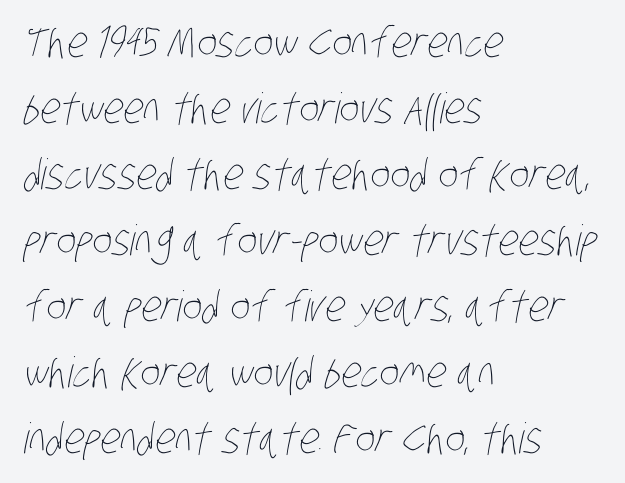
Normally led — the rows are evenly, conventionally spaced. This sample has the flowing, uneven cadence of proportional lettering. Decoration check: the copy has no underline. No letter is thick-stroked: the sample isn't bold.
